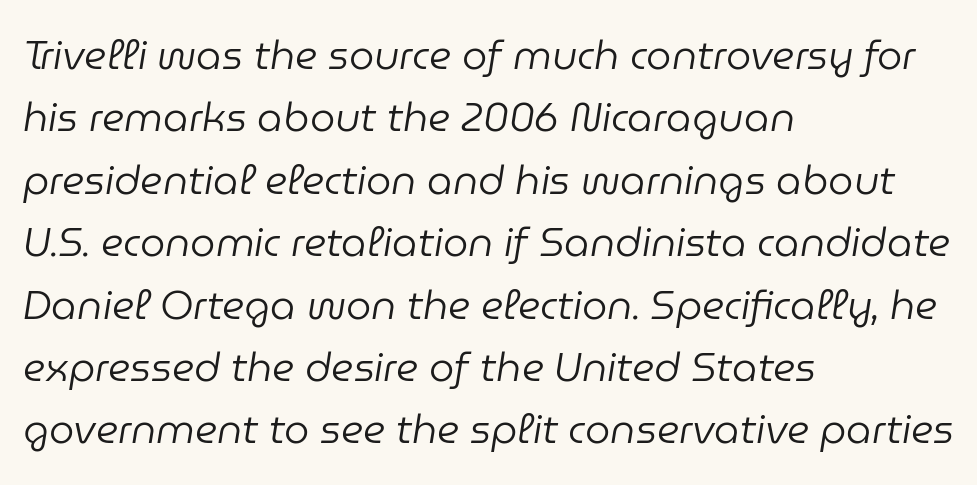
The image shows 40 px regular-weight type, italic (leaning right); set left-aligned, normal line spacing (1.56x), normal letter spacing, not underlined; low stroke contrast and a medium x-height.
